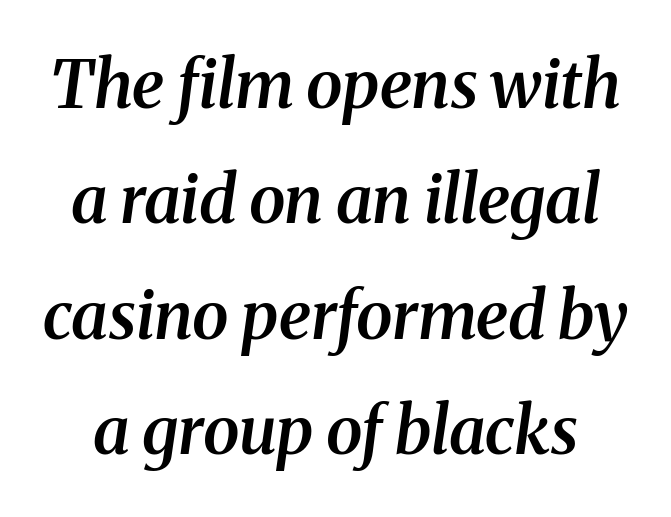
The image shows 66 px semibold serif type, italic (leaning right); set line spacing 1.75x, normal letter spacing, not underlined; medium stroke contrast and a medium x-height.
